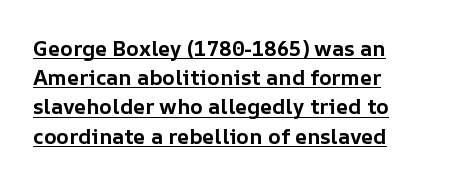
Q: Is the text bold? A: Yes.
Q: Is the text italic (slanted)? A: No, it is upright.
Q: Is the text underlined? A: Yes.
Q: How is the paragraph aligned? A: Left-aligned.
Q: Is the spacing between letters normal or unusually wide? A: Normal.
Q: Is the spacing between lines tight, normal or loose? A: Normal.
